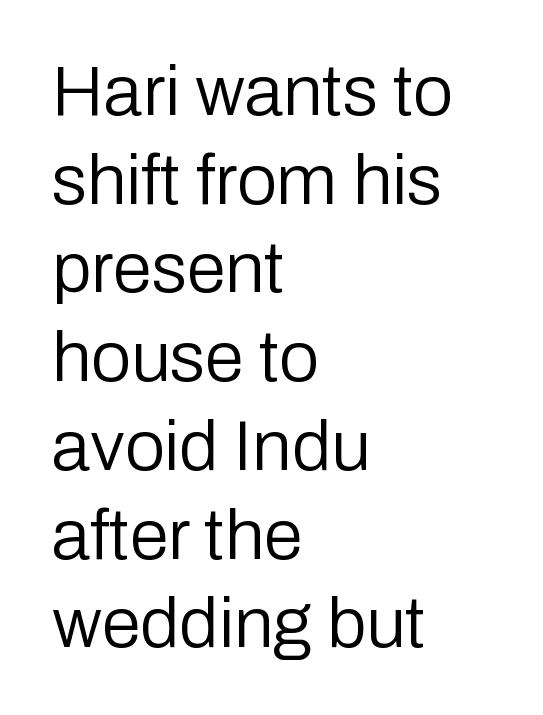
Q: Is the text bold? A: No.
Q: Is the text italic (slanted)? A: No, it is upright.
Q: Is the typeface a serif or a sans-serif typeface? A: Sans-serif.
Q: Is the text underlined? A: No.
Q: How is the paragraph aligned? A: Left-aligned.
Q: Is the spacing between letters normal or unusually wide? A: Normal.
Q: Is the spacing between lines tight, normal or loose? A: Normal.
Q: Width (condensed, normal, or wide)? A: Normal.
Q: Stroke contrast? A: Low.
Q: x-height? A: Medium.
Q: Monospaced? A: No.
